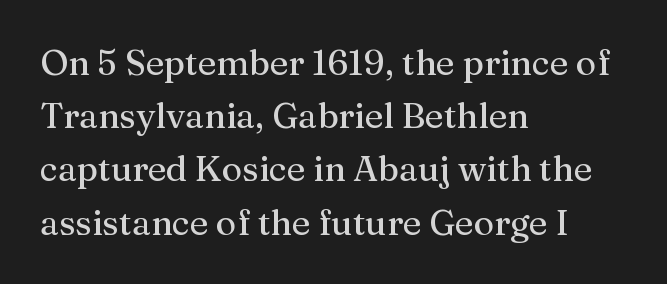
The image shows 35 px serif type, upright; set left-aligned, normal line spacing (1.52x), normal letter spacing, not underlined; medium stroke contrast and a medium x-height.
